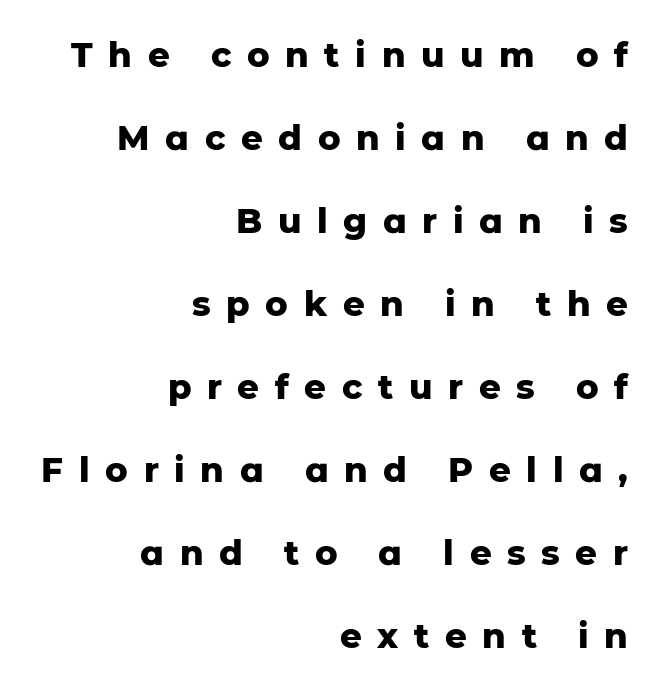
The image shows 34 px heavy sans-serif type, upright; set right-aligned, loose line spacing (2.44x), unusually wide letter spacing (+0.46 em), not underlined; low stroke contrast and a medium x-height.
